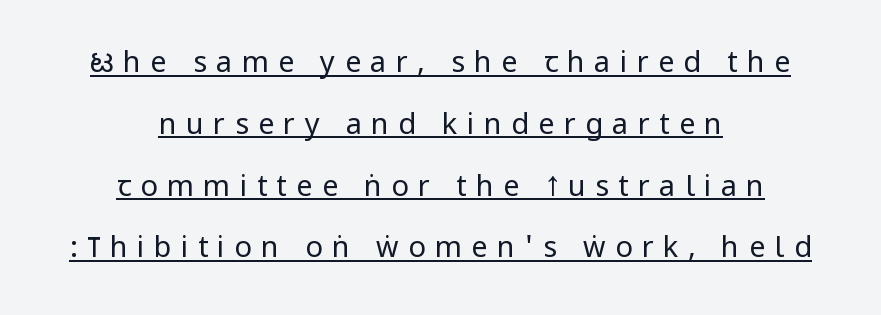
{"serif": "no", "italic": "no", "bold": "no", "weight": "regular", "width": "condensed", "stroke_contrast": "low", "underline": "yes", "align": "center", "line_spacing": "loose", "line_spacing_ratio": 2.13, "letter_spacing": "wide", "letter_spacing_em": 0.32, "glyph_px": 29}
